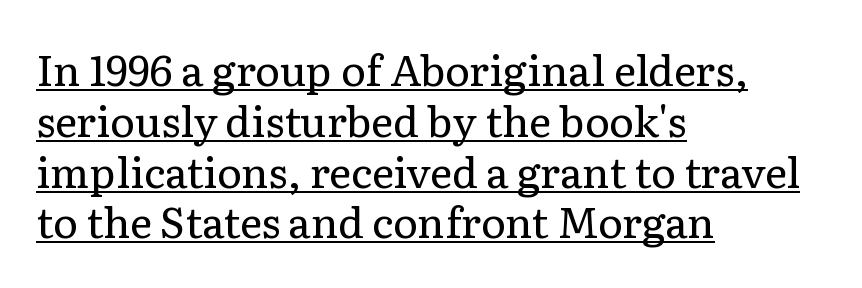
Q: Is the text bold? A: No.
Q: Is the text italic (slanted)? A: No, it is upright.
Q: Is the typeface a serif or a sans-serif typeface? A: Serif.
Q: Is the text underlined? A: Yes.
Q: How is the paragraph aligned? A: Left-aligned.
Q: Is the spacing between letters normal or unusually wide? A: Normal.
Q: Width (condensed, normal, or wide)? A: Normal.
Q: Stroke contrast? A: Low.
Q: x-height? A: Medium.
Q: Monospaced? A: No.
